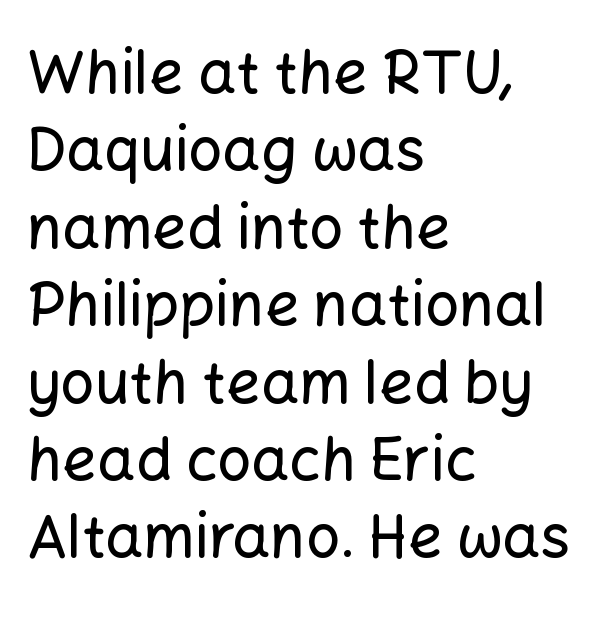
The image shows 60 px sans-serif type, upright; set left-aligned, normal line spacing (1.29x), normal letter spacing, not underlined; low stroke contrast and a medium x-height.
